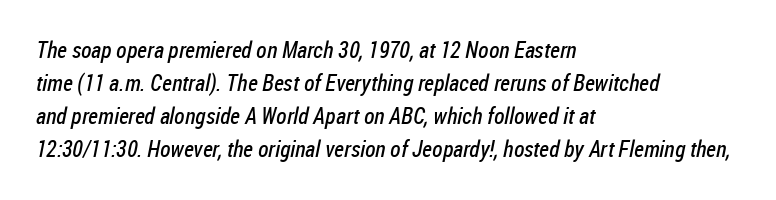
Q: Is the text bold? A: No.
Q: Is the text underlined? A: No.
Q: How is the paragraph aligned? A: Left-aligned.
Q: Is the spacing between letters normal or unusually wide? A: Normal.
Q: Is the spacing between lines tight, normal or loose? A: Normal.
